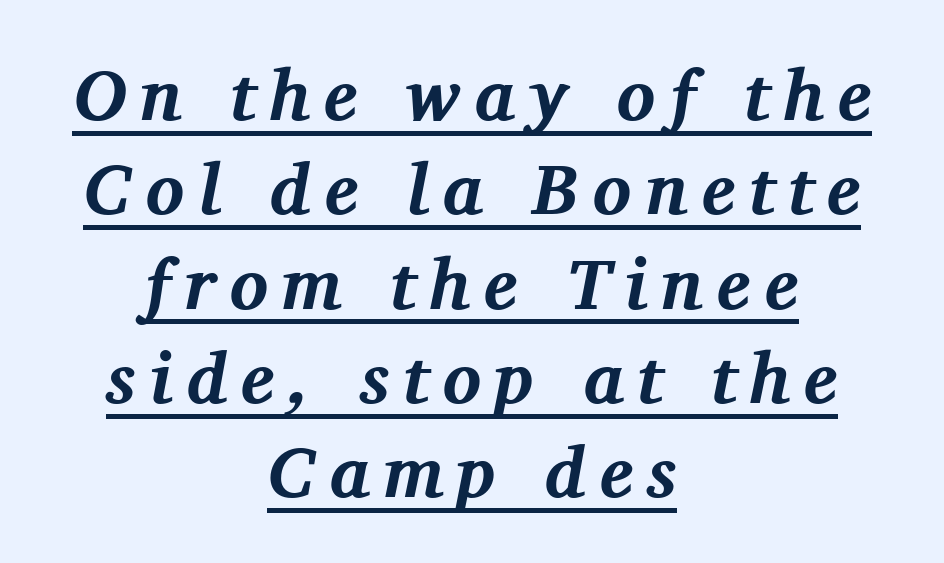
The image shows 72 px bold serif type, italic (leaning right); set centered, normal line spacing (1.31x), underlined; medium stroke contrast and a medium x-height.
